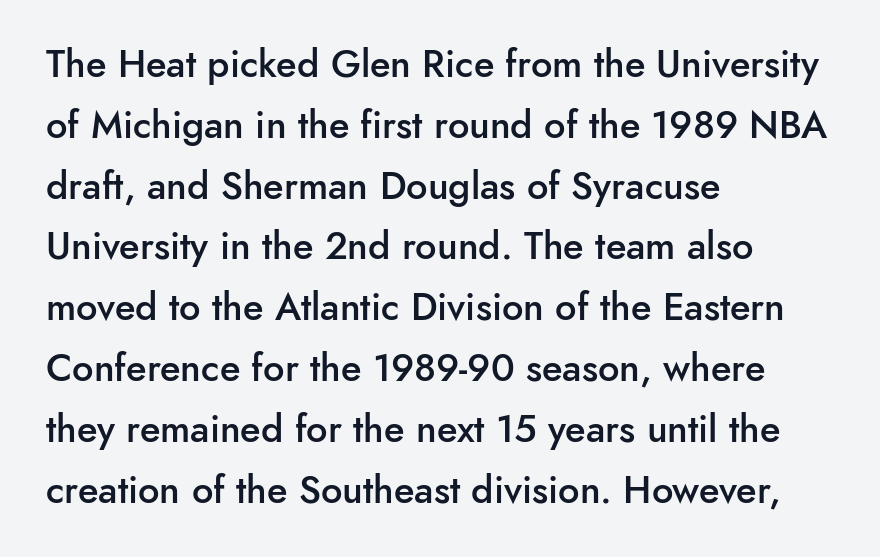
Q: Is the text bold? A: Semi-bold.
Q: Is the text italic (slanted)? A: No, it is upright.
Q: Is the typeface a serif or a sans-serif typeface? A: Sans-serif.
Q: Is the text underlined? A: No.
Q: How is the paragraph aligned? A: Left-aligned.
Q: Is the spacing between letters normal or unusually wide? A: Normal.
Q: Is the spacing between lines tight, normal or loose? A: Normal.
Q: Width (condensed, normal, or wide)? A: Normal.
Q: Stroke contrast? A: Low.
Q: x-height? A: Small.
Q: Monospaced? A: No.
